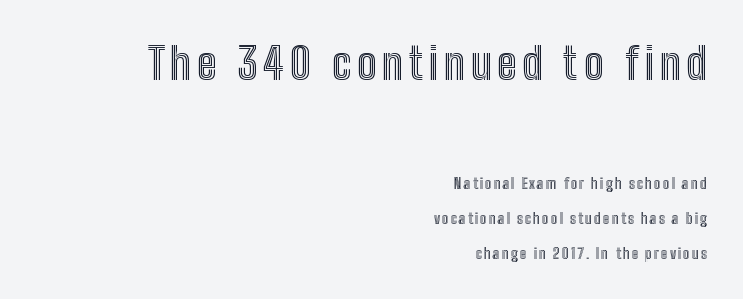
The image shows 44 px condensed type, upright; set right-aligned, loose line spacing (2.33x), not underlined; the first (top) block is 2.93x larger; a medium x-height.
